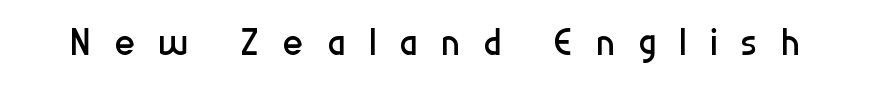
This reads as an unemphasized weight, regular at the heaviest. The letters stand upright; this is a roman face. Inter-character spacing is expanded well beyond the font's built-in metrics. The passage shown is typed in a proportional face where columns would drift. You can tell from the bare stems that sans-serif type was used.
